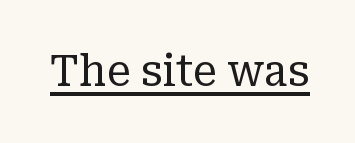
The image shows 43 px regular-weight serif type, upright; set normal letter spacing, underlined; low stroke contrast and a medium x-height.
